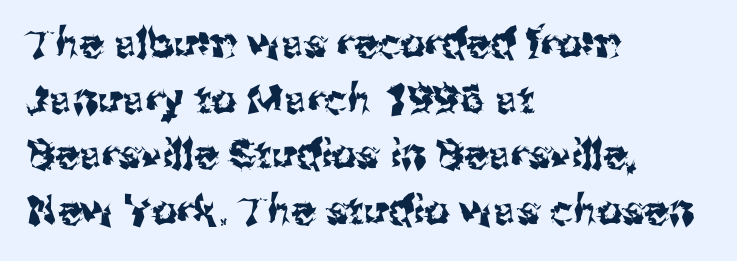
{"serif": "no", "italic": "no", "width": "normal", "stroke_contrast": "medium", "x_height": "medium", "monospaced": "no", "underline": "no", "align": "left", "line_spacing": "normal", "line_spacing_ratio": 1.39, "letter_spacing": "normal", "letter_spacing_em": 0.0, "glyph_px": 40}
